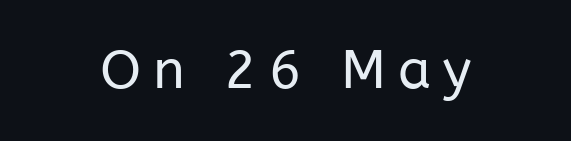
{"serif": "no", "italic": "no", "bold": "no", "weight": "regular", "width": "normal", "stroke_contrast": "low", "x_height": "medium", "monospaced": "no", "underline": "no", "letter_spacing": "wide", "letter_spacing_em": 0.22, "glyph_px": 54}
